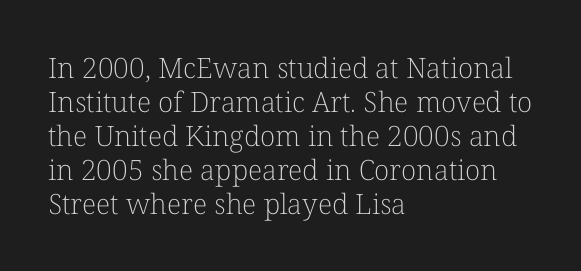
{"serif": "yes", "italic": "no", "bold": "no", "weight": "light", "width": "normal", "stroke_contrast": "low", "x_height": "medium", "monospaced": "no", "underline": "no", "align": "left", "line_spacing_ratio": 1.21, "letter_spacing": "normal", "letter_spacing_em": 0.0, "glyph_px": 28}
